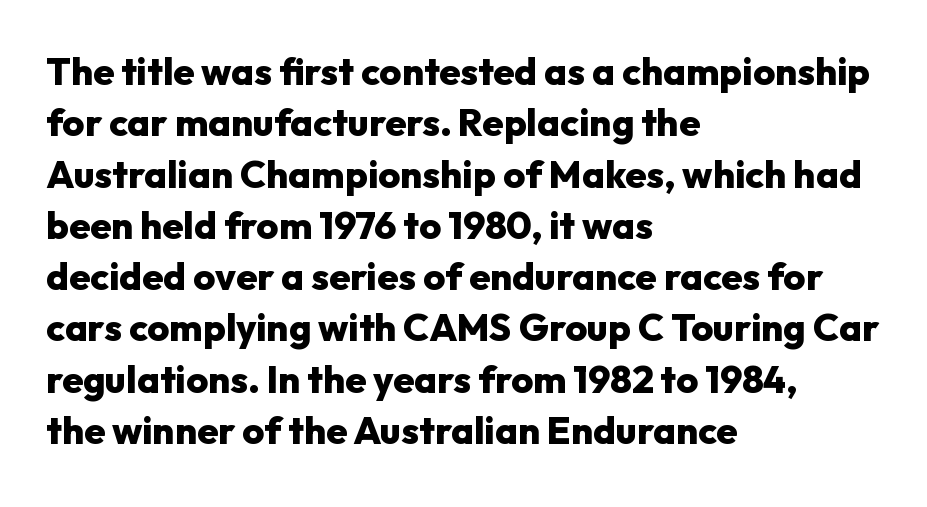
Q: Is the text bold? A: Yes.
Q: Is the text italic (slanted)? A: No, it is upright.
Q: Is the typeface a serif or a sans-serif typeface? A: Sans-serif.
Q: Is the text underlined? A: No.
Q: How is the paragraph aligned? A: Left-aligned.
Q: Is the spacing between letters normal or unusually wide? A: Normal.
Q: Is the spacing between lines tight, normal or loose? A: Normal.
Q: Width (condensed, normal, or wide)? A: Normal.
Q: Stroke contrast? A: Low.
Q: x-height? A: Medium.
Q: Monospaced? A: No.
